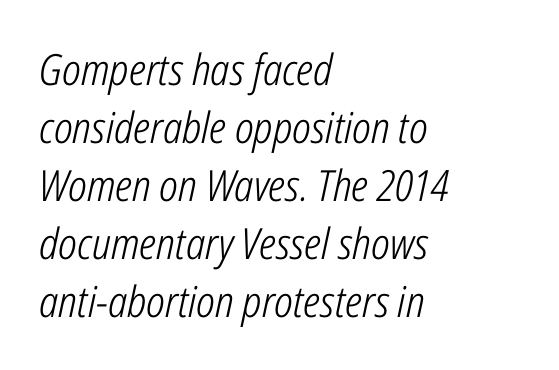
{"italic": "yes", "lean": "right", "slant_degrees": 12, "bold": "no", "weight": "light", "width": "condensed", "stroke_contrast": "low", "x_height": "medium", "monospaced": "no", "underline": "no", "align": "left", "line_spacing": "normal", "line_spacing_ratio": 1.35, "letter_spacing": "normal", "letter_spacing_em": 0.0, "glyph_px": 43}
